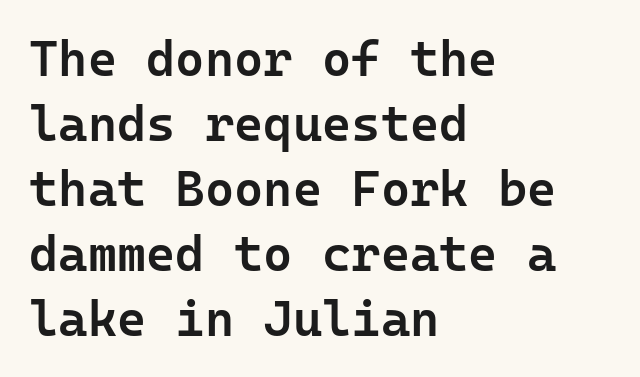
The characters display no serif detailing; their extremities are plain. The typesetter chose a ragged-right arrangement here. Every character sits straight up, as roman type does. Regarding leading, the lines here are spaced in the standard way. The strip under each line holds only bare page. The passage shown has conventional tracking throughout.
